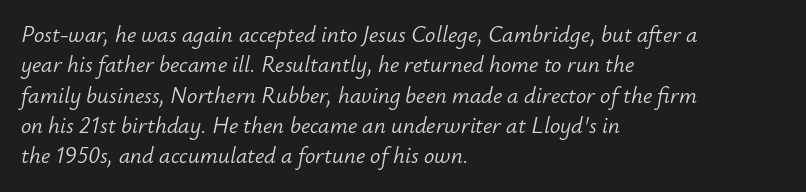
{"italic": "yes", "lean": "right", "slant_degrees": 12, "bold": "no", "underline": "no", "align": "left", "line_spacing": "normal", "line_spacing_ratio": 1.32, "letter_spacing": "normal", "letter_spacing_em": 0.0, "glyph_px": 23}
